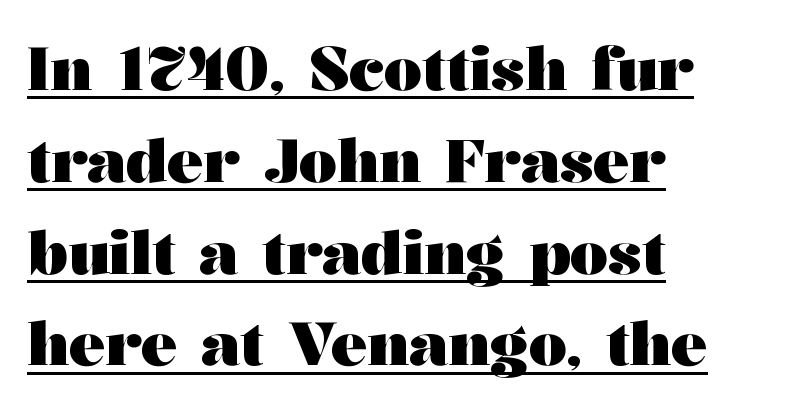
The image shows 60 px heavy, wide serif type, upright; set left-aligned, normal line spacing (1.53x), normal letter spacing, underlined; medium stroke contrast and a medium x-height.
